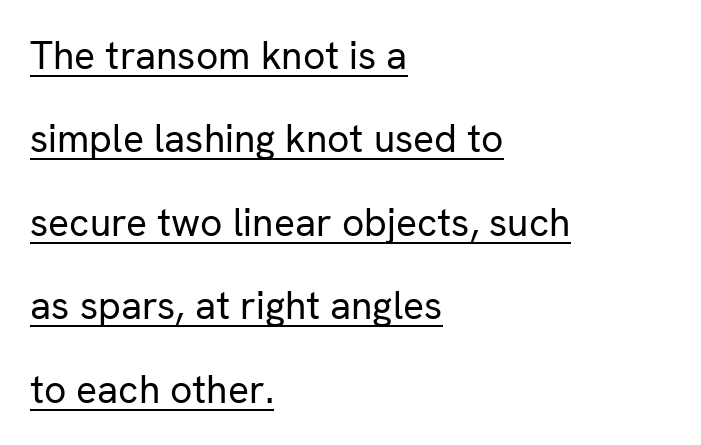
{"serif": "no", "italic": "no", "bold": "no", "weight": "regular", "width": "normal", "stroke_contrast": "low", "x_height": "medium", "monospaced": "no", "underline": "yes", "align": "left", "line_spacing": "loose", "line_spacing_ratio": 2.14, "letter_spacing": "normal", "letter_spacing_em": 0.0, "glyph_px": 39}
